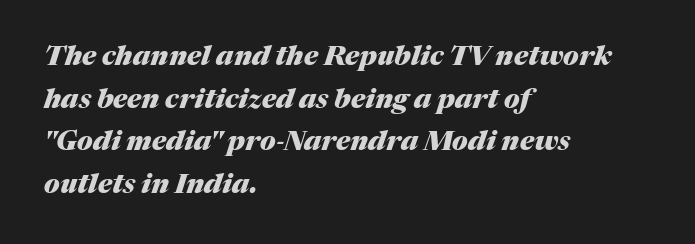
Q: Is the text bold? A: Yes.
Q: Is the text italic (slanted)? A: Yes, it leans right by about 17 degrees.
Q: Is the text underlined? A: No.
Q: How is the paragraph aligned? A: Left-aligned.
Q: Is the spacing between letters normal or unusually wide? A: Normal.
Q: Is the spacing between lines tight, normal or loose? A: Normal.
